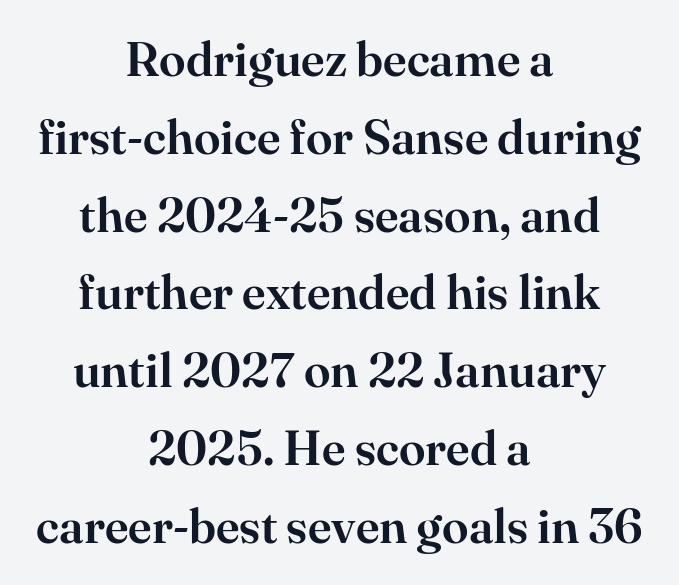
Q: Is the text italic (slanted)? A: No, it is upright.
Q: Is the typeface a serif or a sans-serif typeface? A: Serif.
Q: Is the text underlined? A: No.
Q: How is the paragraph aligned? A: Centered.
Q: Is the spacing between letters normal or unusually wide? A: Normal.
Q: Is the spacing between lines tight, normal or loose? A: Normal.
Q: Width (condensed, normal, or wide)? A: Normal.
Q: Stroke contrast? A: High.
Q: x-height? A: Small.
Q: Monospaced? A: No.
